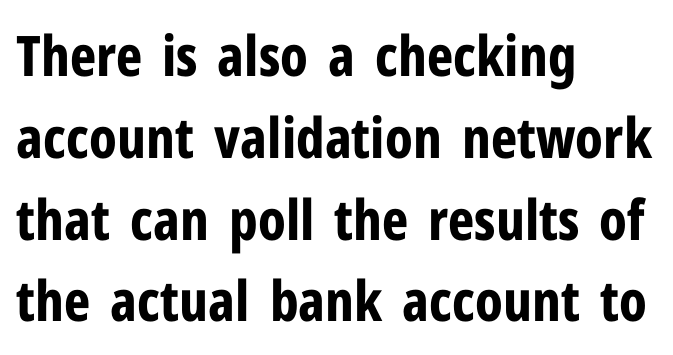
Q: Is the text bold? A: Yes.
Q: Is the text italic (slanted)? A: No, it is upright.
Q: Is the typeface a serif or a sans-serif typeface? A: Sans-serif.
Q: Is the text underlined? A: No.
Q: How is the paragraph aligned? A: Left-aligned.
Q: Is the spacing between letters normal or unusually wide? A: Normal.
Q: Is the spacing between lines tight, normal or loose? A: Normal.
Q: Width (condensed, normal, or wide)? A: Condensed.
Q: Stroke contrast? A: Low.
Q: x-height? A: Medium.
Q: Monospaced? A: No.
